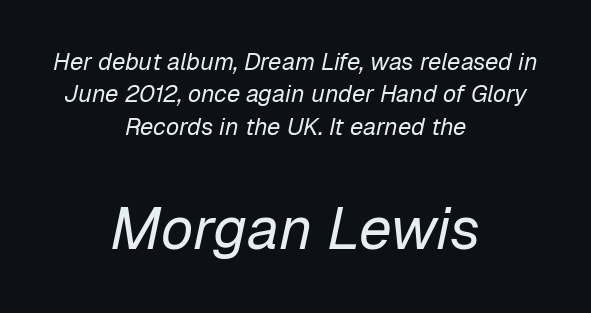
{"italic": "yes", "lean": "right", "slant_degrees": 12, "bold": "no", "weight": "regular", "width": "normal", "stroke_contrast": "low", "x_height": "medium", "monospaced": "no", "underline": "no", "align": "center", "line_spacing": "normal", "line_spacing_ratio": 1.35, "letter_spacing": "normal", "letter_spacing_em": 0.0, "larger_block": "second", "size_ratio": 2.46, "glyph_px": 59}
